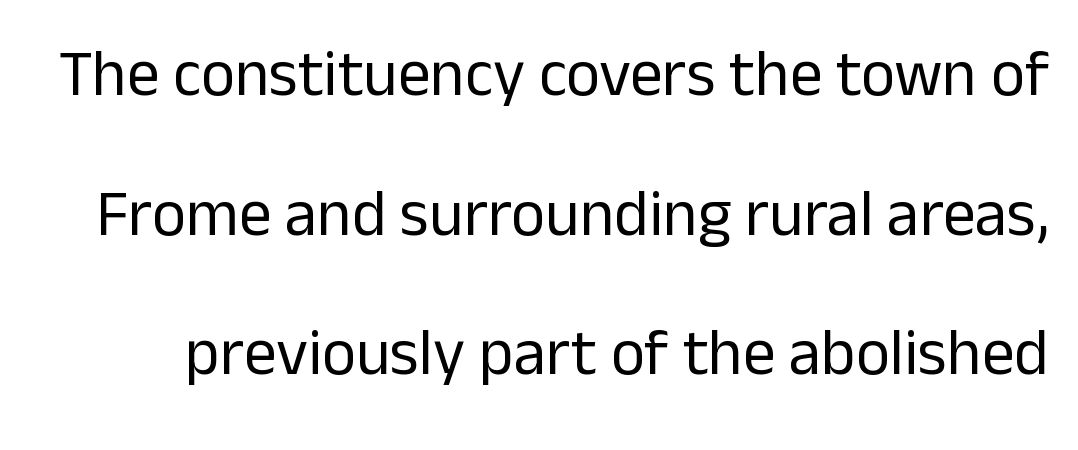
The cut favours lightness, reaching ordinary text weight at its darkest. Each row of text sits above clean, open space. The block of text is sparse from top to bottom, with ample space between rows. Do the letters lean? They stand straight. This rendering employs a face without finishing strokes, i.e., a sans-serif. Caption: standard tracking, unaltered.
